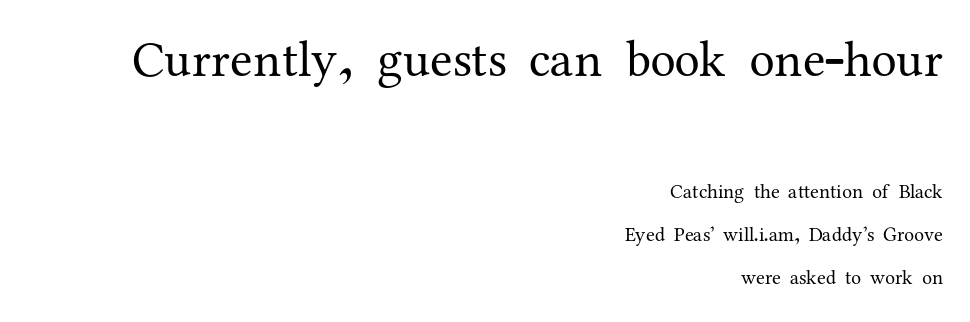
{"serif": "yes", "italic": "no", "bold": "no", "weight": "regular", "width": "normal", "stroke_contrast": "medium", "x_height": "medium", "monospaced": "no", "underline": "no", "align": "right", "line_spacing": "loose", "line_spacing_ratio": 2.16, "letter_spacing": "normal", "letter_spacing_em": 0.0, "larger_block": "first", "size_ratio": 2.55, "glyph_px": 51}
